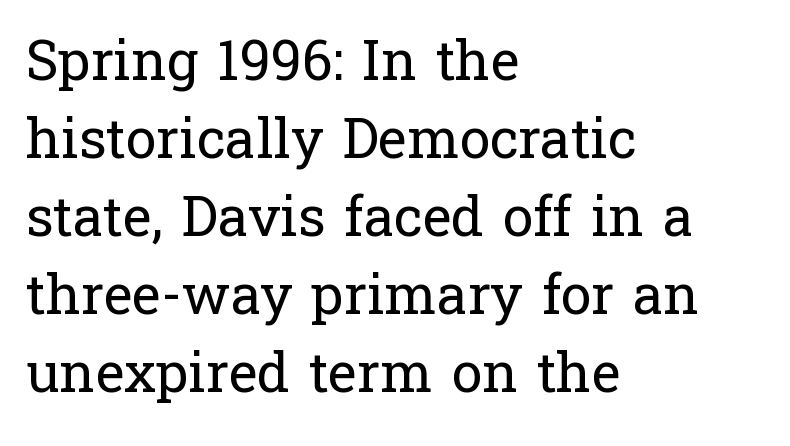
{"serif": "yes", "italic": "no", "bold": "no", "weight": "regular", "width": "normal", "stroke_contrast": "low", "x_height": "medium", "monospaced": "no", "underline": "no", "align": "left", "line_spacing": "normal", "line_spacing_ratio": 1.42, "letter_spacing": "normal", "letter_spacing_em": 0.0, "glyph_px": 55}
